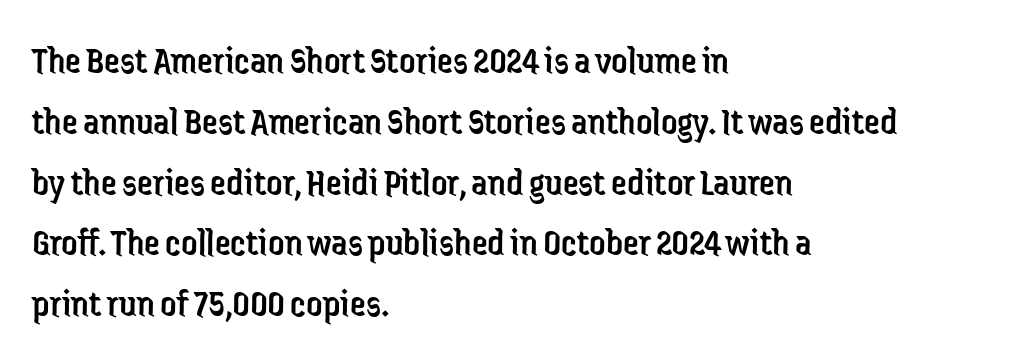
The designer went with a sans here, leaving each stem footless. The type is set solid horizontally, with unmodified tracking. Horizontal alignment here is leftward, the default for most running prose. This sample keeps an unexceptional amount of space between lines.
